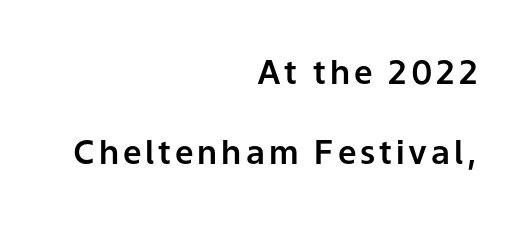
Q: Is the text italic (slanted)? A: No, it is upright.
Q: Is the typeface a serif or a sans-serif typeface? A: Sans-serif.
Q: Is the text underlined? A: No.
Q: How is the paragraph aligned? A: Right-aligned.
Q: Is the spacing between lines tight, normal or loose? A: Loose.
Q: Width (condensed, normal, or wide)? A: Normal.
Q: Stroke contrast? A: Low.
Q: x-height? A: Medium.
Q: Monospaced? A: No.
